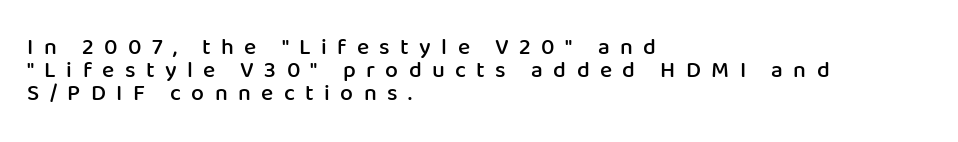
This rendering uses left alignment, leaving the right contour irregular. The space between consecutive lines is stingy. A typesetter would call this heavily tracked-out type. Words float on clear page, feet unadorned. Vertical strokes here are truly vertical.
